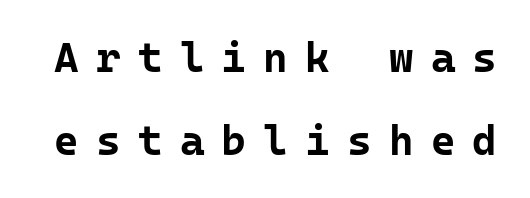
Notice how the stems are strictly vertical — no italics here. The characters display no serif detailing; their extremities are plain. Monospaced: the letters line up in strict vertical columns. The face used here has the dense, thick strokes of a bold.
